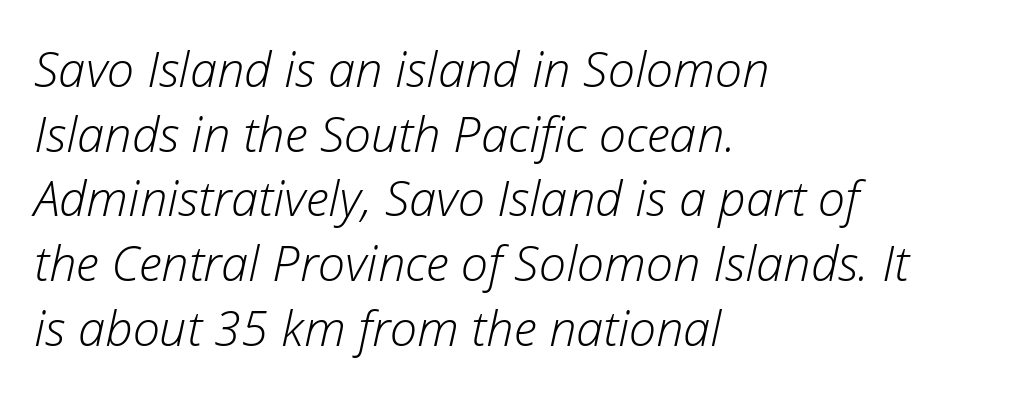
This sample uses an oblique cut, with every glyph tilted off the vertical. Look at the tracking — it's just the regular setting, nothing added. This rendering uses left alignment, leaving the right contour irregular. The font is comparable to plain body text, perhaps lighter. Regarding leading, the lines here are spaced in the standard way. Each row of text sits above clean, open space.
